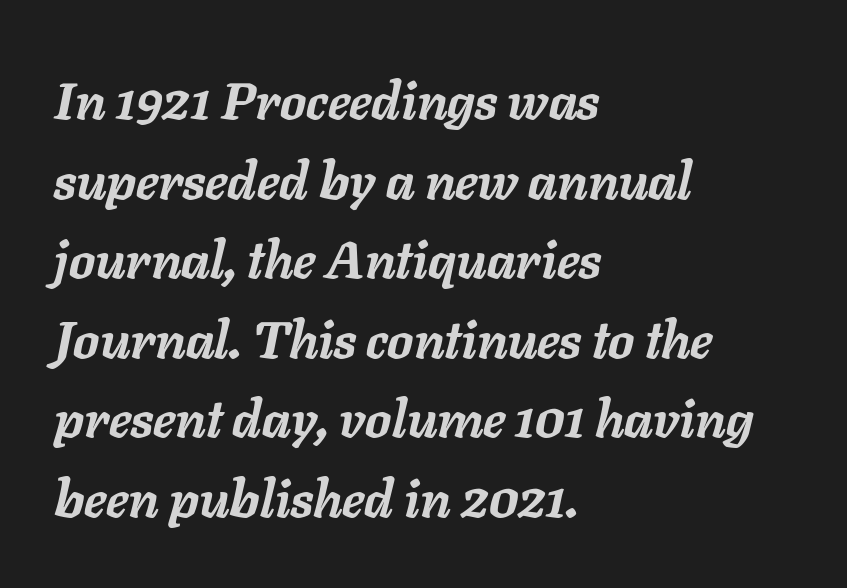
Q: Is the text bold? A: Yes.
Q: Is the text italic (slanted)? A: Yes, it leans right by about 11 degrees.
Q: Is the text underlined? A: No.
Q: How is the paragraph aligned? A: Left-aligned.
Q: Is the spacing between letters normal or unusually wide? A: Normal.
Q: Is the spacing between lines tight, normal or loose? A: Normal.
Q: Width (condensed, normal, or wide)? A: Normal.
Q: Stroke contrast? A: Low.
Q: x-height? A: Medium.
Q: Monospaced? A: No.
